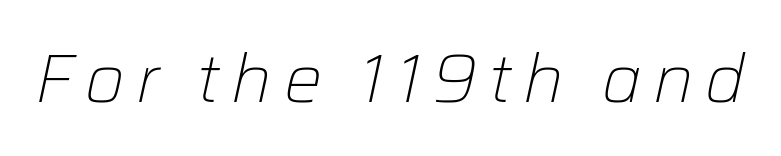
The image shows 68 px light type, italic (leaning right); set not underlined; low stroke contrast and a medium x-height.
